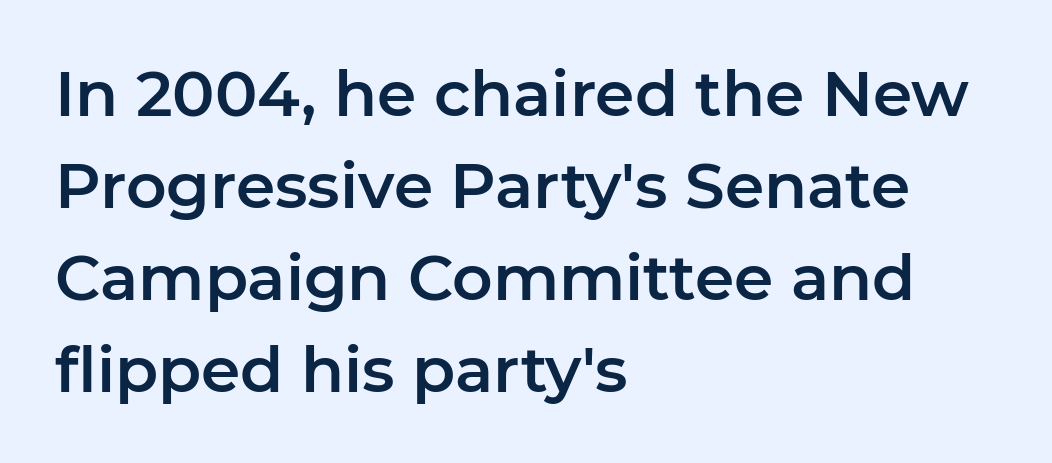
Q: Is the text italic (slanted)? A: No, it is upright.
Q: Is the typeface a serif or a sans-serif typeface? A: Sans-serif.
Q: Is the text underlined? A: No.
Q: How is the paragraph aligned? A: Left-aligned.
Q: Is the spacing between letters normal or unusually wide? A: Normal.
Q: Is the spacing between lines tight, normal or loose? A: Normal.
Q: Width (condensed, normal, or wide)? A: Normal.
Q: Stroke contrast? A: Low.
Q: x-height? A: Medium.
Q: Monospaced? A: No.
